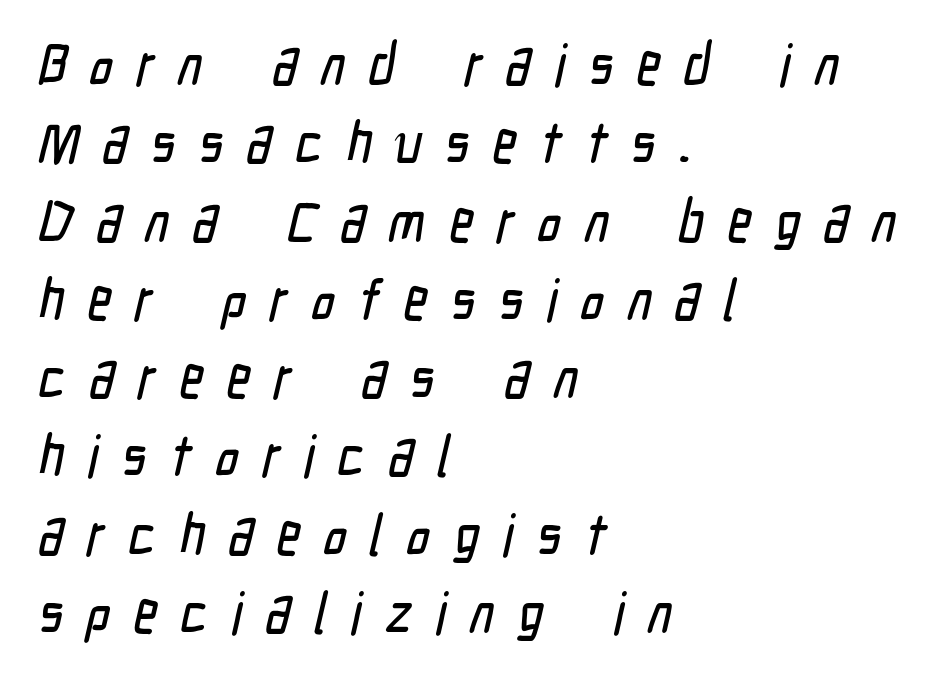
{"serif": "no", "width": "condensed", "stroke_contrast": "low", "x_height": "medium", "monospaced": "no", "underline": "no", "align": "left", "line_spacing": "normal", "line_spacing_ratio": 1.35, "letter_spacing": "wide", "letter_spacing_em": 0.4, "glyph_px": 58}
